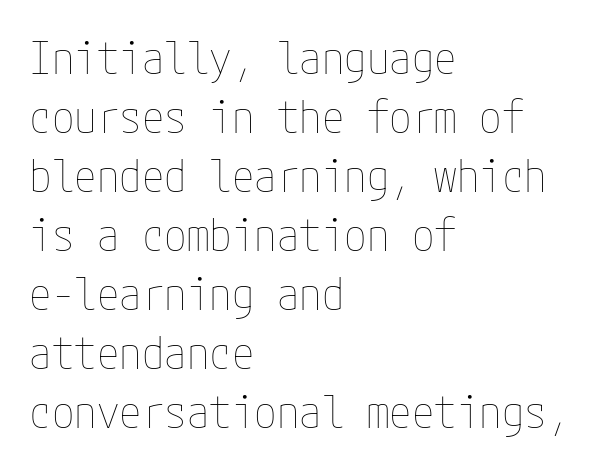
The image shows 45 px thin, condensed type, upright; set left-aligned, normal line spacing (1.31x), normal letter spacing, not underlined; low stroke contrast and a medium x-height.
